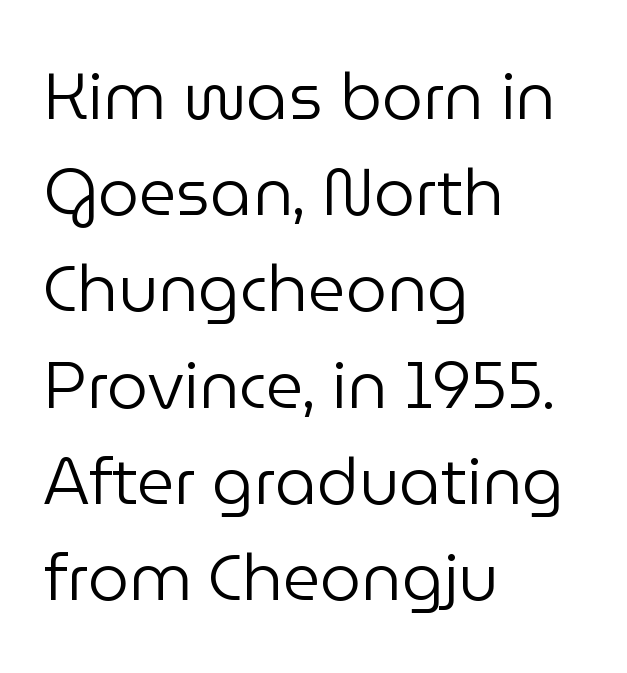
The image shows 65 px regular-weight sans-serif type, upright; set left-aligned, normal line spacing (1.48x), normal letter spacing, not underlined; low stroke contrast and a medium x-height.
